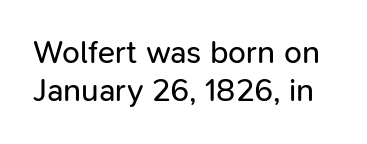
The image shows 32 px regular-weight sans-serif type, upright; set line spacing 1.2x, normal letter spacing, not underlined; low stroke contrast and a medium x-height.
